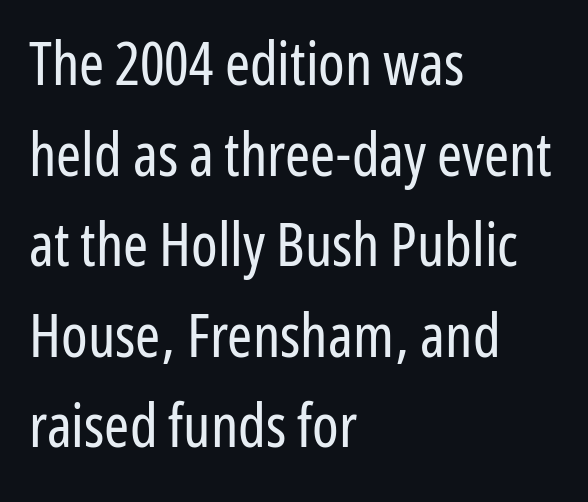
Words appear dense and cohesive because spacing is normal. The lines are quadded left. Spacing verdict: proportional, widths tailored to each character. The font sits on the lighter half of the weight spectrum, regular included. Does the type have serifs? No, each stem ends abruptly. This block has exactly the height ordinary leading produces.
